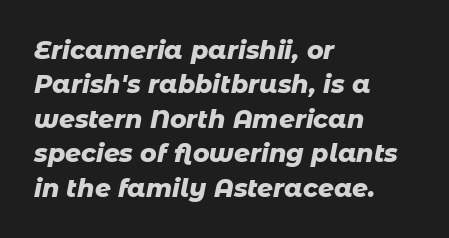
The image shows 25 px bold type, italic (leaning right); set left-aligned, normal line spacing (1.38x), normal letter spacing, not underlined.
